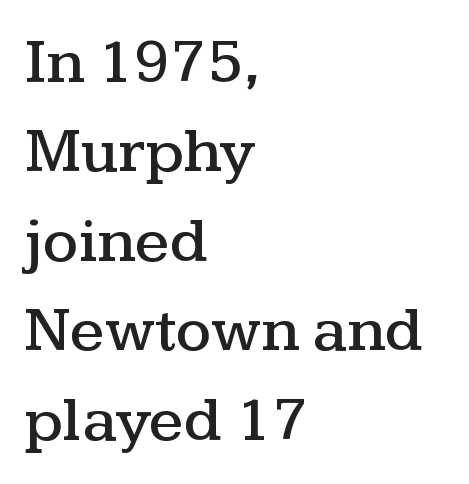
The image shows 63 px wide serif type, upright; set left-aligned, normal line spacing (1.42x), normal letter spacing, not underlined; medium stroke contrast and a medium x-height.
